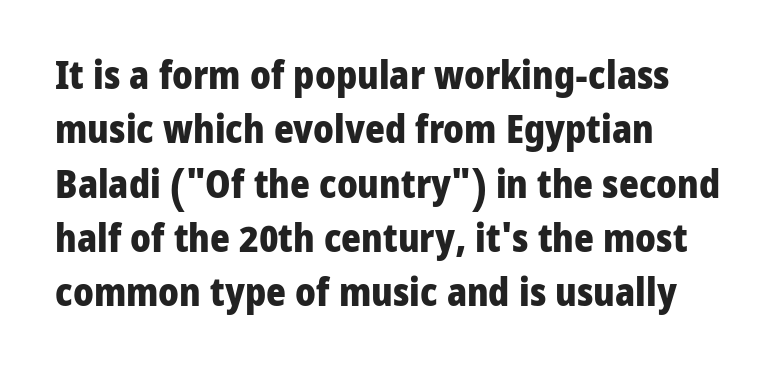
Q: Is the text bold? A: Yes.
Q: Is the text italic (slanted)? A: No, it is upright.
Q: Is the typeface a serif or a sans-serif typeface? A: Sans-serif.
Q: Is the text underlined? A: No.
Q: How is the paragraph aligned? A: Left-aligned.
Q: Is the spacing between letters normal or unusually wide? A: Normal.
Q: Is the spacing between lines tight, normal or loose? A: Normal.
Q: Width (condensed, normal, or wide)? A: Normal.
Q: Stroke contrast? A: Low.
Q: x-height? A: Medium.
Q: Monospaced? A: No.
